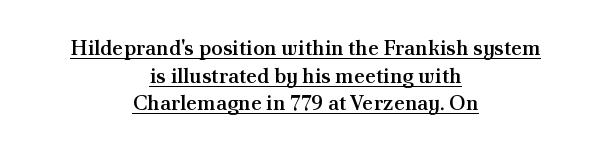
Q: Is the text bold? A: Semi-bold.
Q: Is the text italic (slanted)? A: No, it is upright.
Q: Is the text underlined? A: Yes.
Q: How is the paragraph aligned? A: Centered.
Q: Is the spacing between letters normal or unusually wide? A: Normal.
Q: Is the spacing between lines tight, normal or loose? A: Normal.
